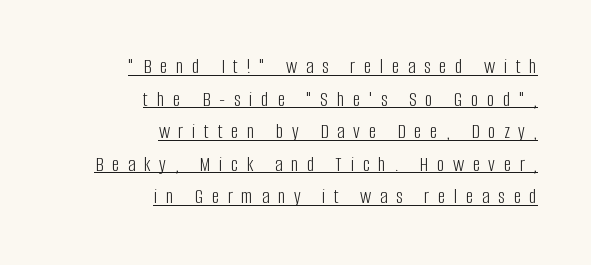
The letters stand upright; this is a roman face. Letters have the restrained weight of plain body copy at most. Alignment: flush right. Leading matches the norm, producing a regular column. The rendering inserts visible extra space after every character. Underline: present.
